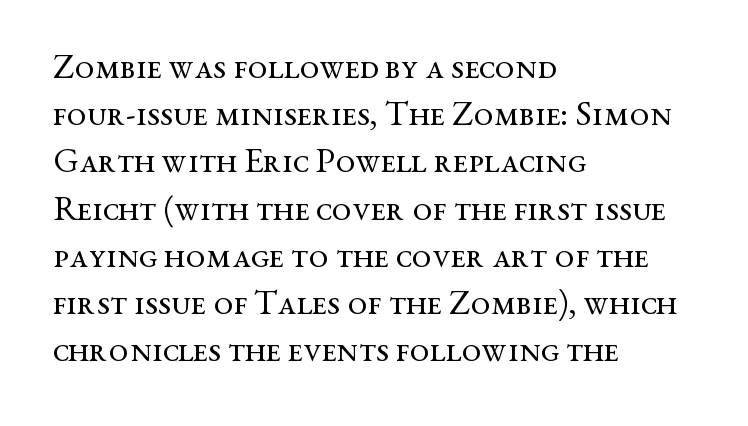
Q: Is the text bold? A: No.
Q: Is the text italic (slanted)? A: No, it is upright.
Q: Is the typeface a serif or a sans-serif typeface? A: Serif.
Q: Is the text underlined? A: No.
Q: How is the paragraph aligned? A: Left-aligned.
Q: Is the spacing between letters normal or unusually wide? A: Normal.
Q: Is the spacing between lines tight, normal or loose? A: Normal.
Q: Width (condensed, normal, or wide)? A: Wide.
Q: Stroke contrast? A: Medium.
Q: x-height? A: Medium.
Q: Monospaced? A: No.
